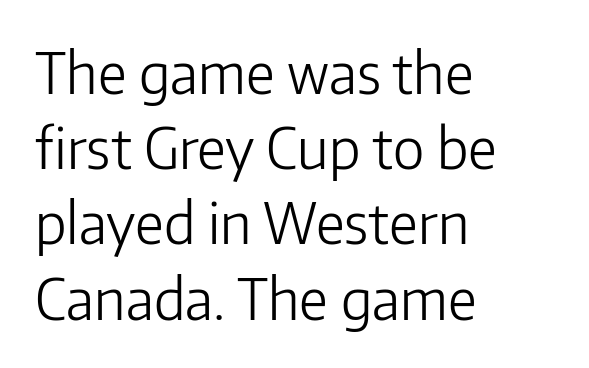
The glyphs in this specimen are sans serif. Characters remain perfectly vertical along every line. Rows of type keep a routine distance in the vertical direction. The passage shown is typed in a proportional face where columns would drift. The typeface has the unassuming heft of standard copy or less.
